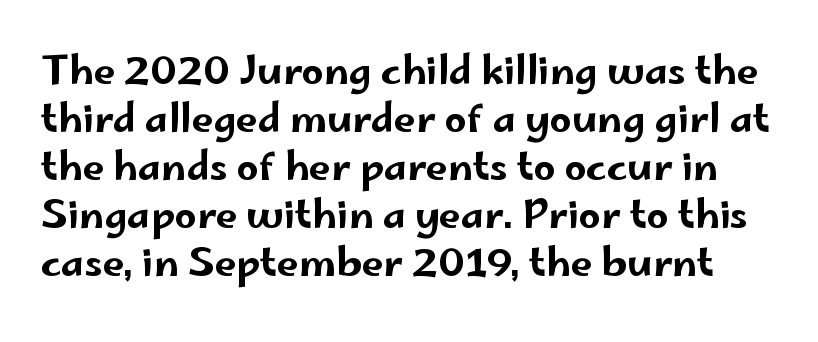
{"serif": "no", "italic": "no", "width": "wide", "stroke_contrast": "low", "x_height": "small", "monospaced": "no", "underline": "no", "line_spacing_ratio": 1.23, "letter_spacing": "normal", "letter_spacing_em": 0.0, "glyph_px": 39}
